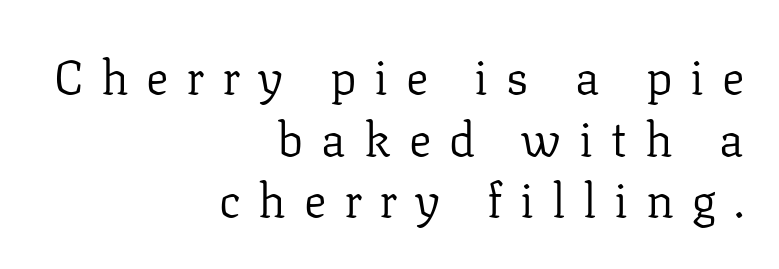
These lines are composed in type with serifs. Reading down the block, your eye finds every line finishing at a fixed right position. Anything drawn beneath the words? Only blank space. Character widths vary here, with narrow letters taking less room than wide ones.
